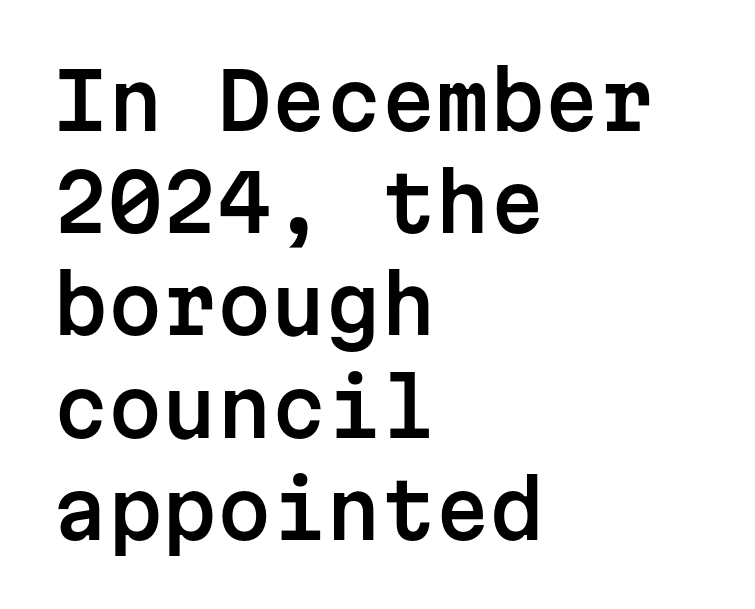
Q: Is the text italic (slanted)? A: No, it is upright.
Q: Is the typeface a serif or a sans-serif typeface? A: Sans-serif.
Q: Is the text underlined? A: No.
Q: How is the paragraph aligned? A: Left-aligned.
Q: Is the spacing between letters normal or unusually wide? A: Normal.
Q: Is the spacing between lines tight, normal or loose? A: Normal.
Q: Width (condensed, normal, or wide)? A: Normal.
Q: Stroke contrast? A: Low.
Q: x-height? A: Medium.
Q: Monospaced? A: Yes.
